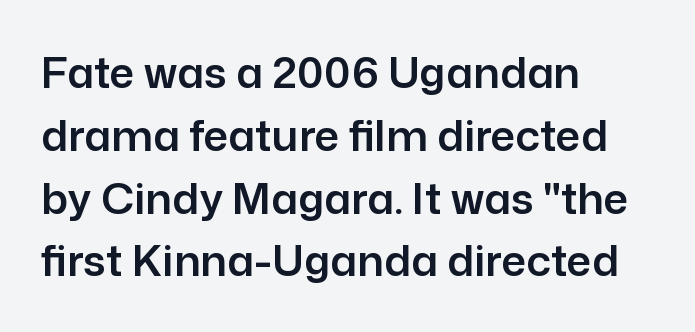
The image shows 43 px sans-serif type, upright; set left-aligned, normal line spacing (1.46x), normal letter spacing, not underlined; low stroke contrast and a medium x-height.
